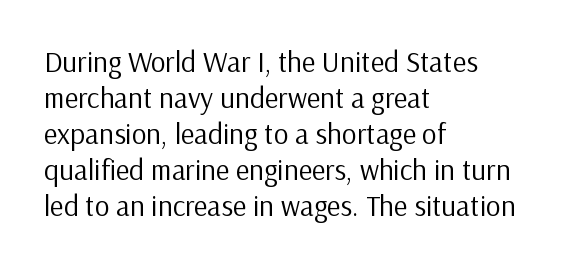
The image shows 29 px regular-weight sans-serif type, upright; set left-aligned, line spacing 1.24x, normal letter spacing, not underlined; low stroke contrast and a medium x-height.
